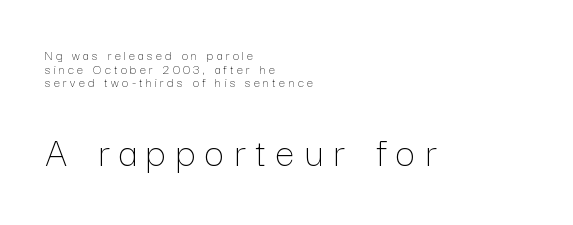
{"italic": "no", "bold": "no", "weight": "thin", "width": "normal", "stroke_contrast": "low", "x_height": "medium", "monospaced": "no", "underline": "no", "align": "left", "line_spacing": "tight", "line_spacing_ratio": 0.97, "letter_spacing": "wide", "letter_spacing_em": 0.23, "larger_block": "second", "size_ratio": 3.07, "glyph_px": 43}
